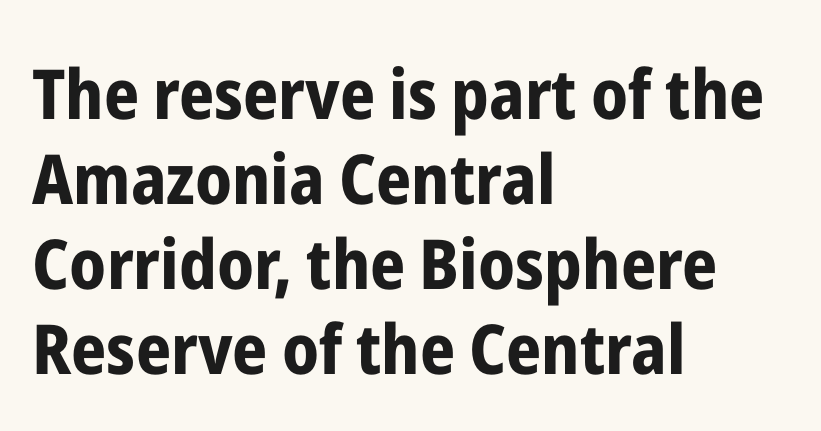
{"serif": "no", "italic": "no", "bold": "yes", "weight": "bold", "width": "condensed", "stroke_contrast": "low", "x_height": "medium", "monospaced": "no", "underline": "no", "align": "left", "line_spacing_ratio": 1.23, "letter_spacing": "normal", "letter_spacing_em": 0.0, "glyph_px": 69}
